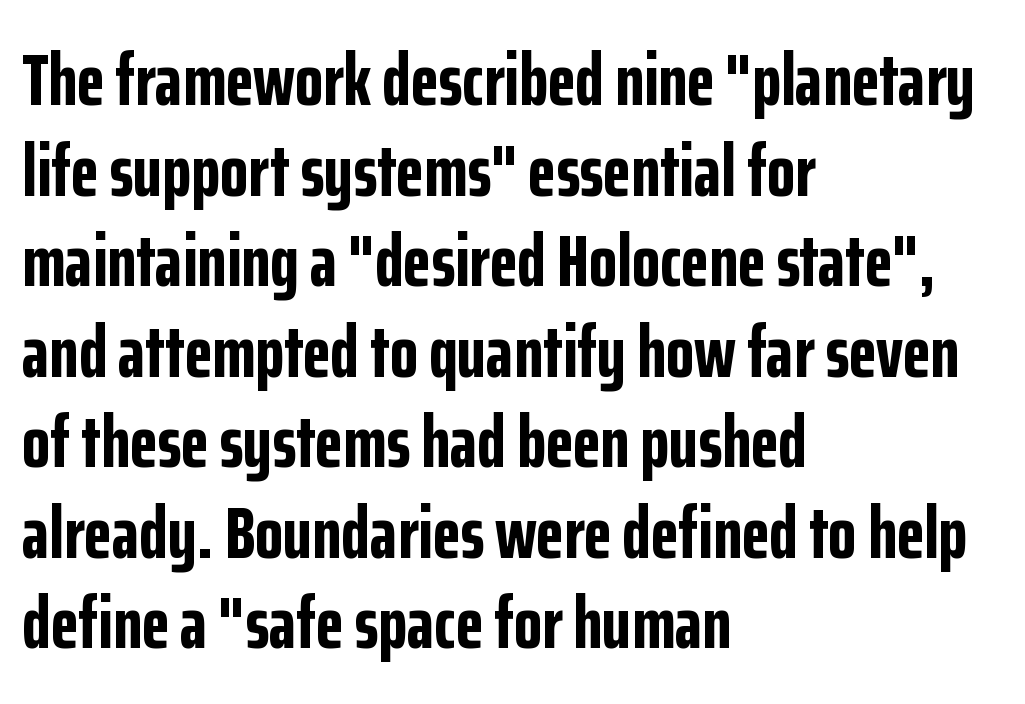
Q: Is the text bold? A: Yes.
Q: Is the text italic (slanted)? A: No, it is upright.
Q: Is the typeface a serif or a sans-serif typeface? A: Sans-serif.
Q: Is the text underlined? A: No.
Q: How is the paragraph aligned? A: Left-aligned.
Q: Is the spacing between letters normal or unusually wide? A: Normal.
Q: Width (condensed, normal, or wide)? A: Condensed.
Q: Stroke contrast? A: Low.
Q: x-height? A: Medium.
Q: Monospaced? A: No.
